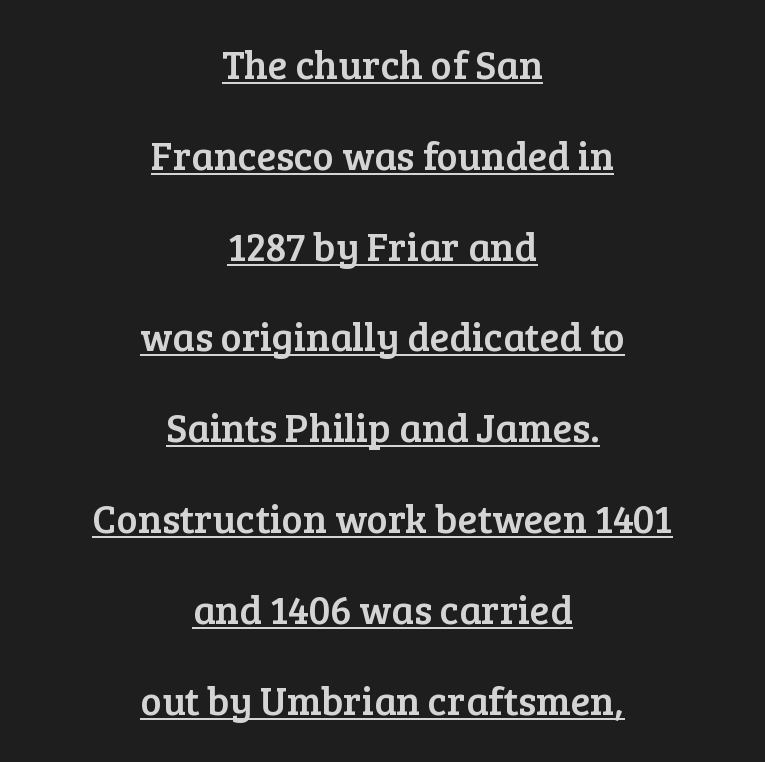
Looks like regular typesetting: each glyph gets only the width it needs. A typesetter would call this leading open, well beyond the default. The typography opts for an upright posture over an oblique one. Regarding serifs, this sample has them.
